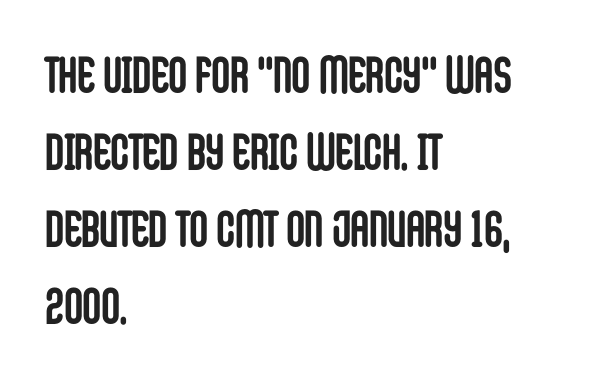
The typesetting leans heavy: a genuine bold. A typesetter would call this proportional, since set widths differ per character. Just letters on the line, the space beneath them empty. How are the letters spaced? Ordinarily, with no added tracking.
